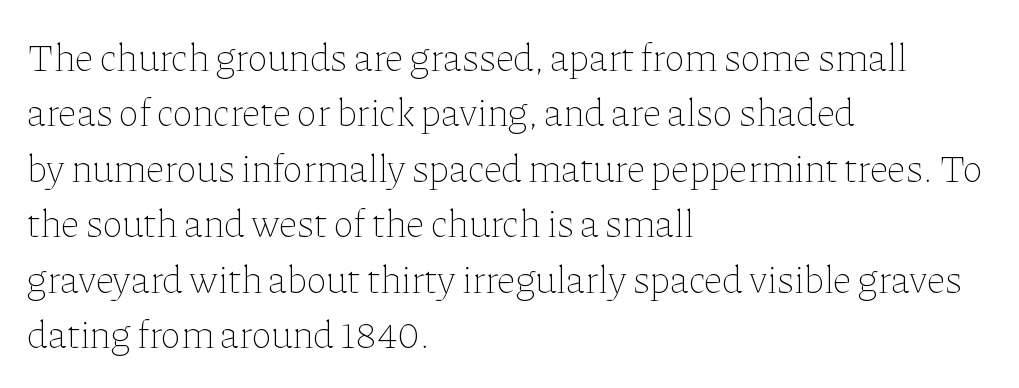
Q: Is the text bold? A: No.
Q: Is the text italic (slanted)? A: No, it is upright.
Q: Is the text underlined? A: No.
Q: How is the paragraph aligned? A: Left-aligned.
Q: Is the spacing between letters normal or unusually wide? A: Normal.
Q: Is the spacing between lines tight, normal or loose? A: Normal.
Q: Width (condensed, normal, or wide)? A: Normal.
Q: Stroke contrast? A: Low.
Q: x-height? A: Medium.
Q: Monospaced? A: No.
